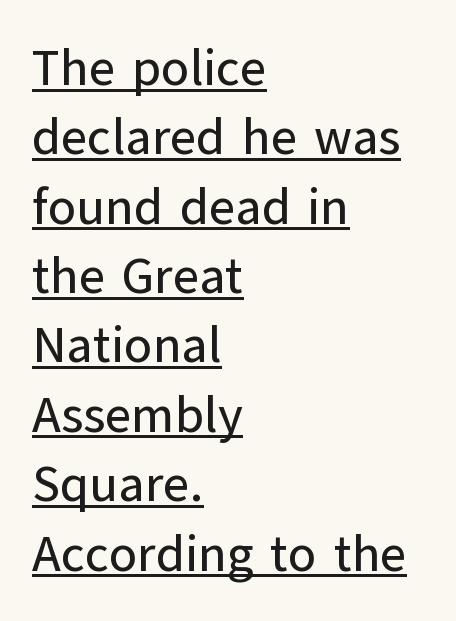
Leading matches the norm, producing a regular column. These lines were composed using upright roman letters. The setting favours the left margin, as ordinary paragraphs usually do. Letterform terminals end flat and unadorned throughout the passage.
